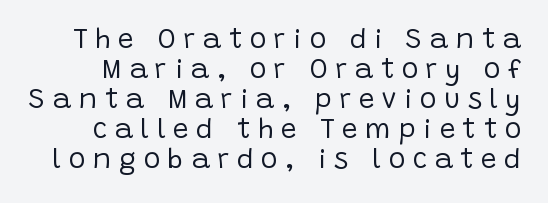
{"serif": "no", "italic": "no", "bold": "no", "weight": "regular", "width": "normal", "stroke_contrast": "low", "x_height": "large", "monospaced": "no", "underline": "no", "line_spacing": "tight", "line_spacing_ratio": 1.07, "letter_spacing": "wide", "letter_spacing_em": 0.27, "glyph_px": 28}
